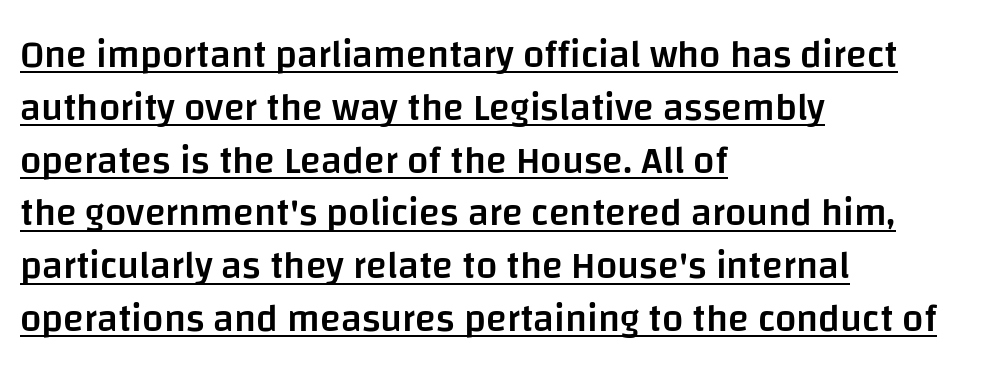
The image shows 38 px semibold sans-serif type, upright; set left-aligned, normal line spacing (1.39x), normal letter spacing, underlined; low stroke contrast and a large x-height.
